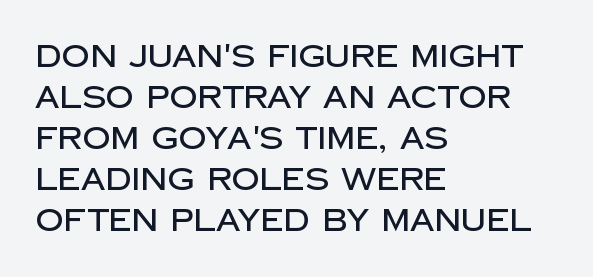
The image shows 31 px sans-serif type, upright; set left-aligned, normal line spacing (1.32x), normal letter spacing, not underlined; low stroke contrast and a large x-height.
